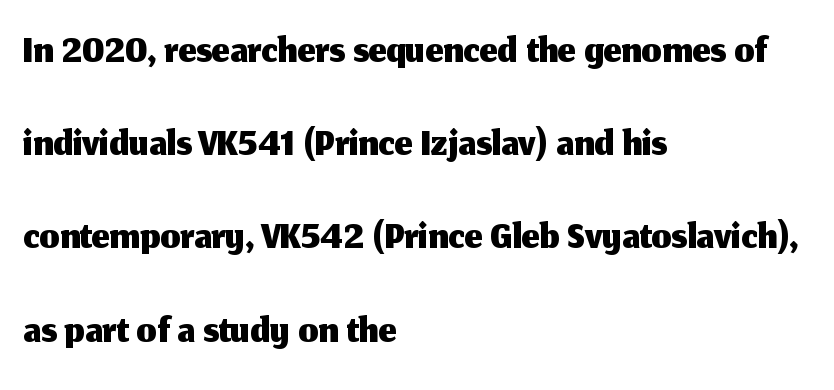
Q: Is the text italic (slanted)? A: No, it is upright.
Q: Is the typeface a serif or a sans-serif typeface? A: Sans-serif.
Q: Is the text underlined? A: No.
Q: How is the paragraph aligned? A: Left-aligned.
Q: Is the spacing between letters normal or unusually wide? A: Normal.
Q: Is the spacing between lines tight, normal or loose? A: Normal.
Q: Width (condensed, normal, or wide)? A: Normal.
Q: Stroke contrast? A: Medium.
Q: x-height? A: Medium.
Q: Monospaced? A: No.
